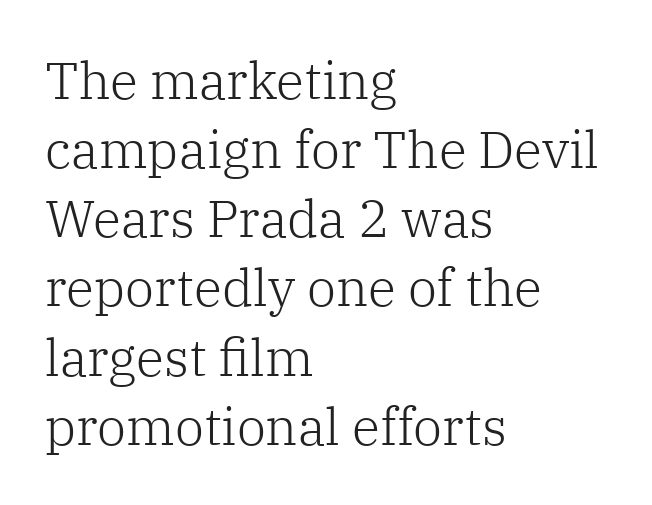
The image shows 52 px light serif type, upright; set left-aligned, normal line spacing (1.33x), normal letter spacing, not underlined; low stroke contrast and a medium x-height.
